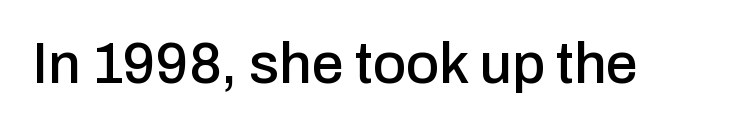
The letters advance in unequal steps, a hallmark of proportional type. The characters display no serif detailing; their extremities are plain. Ascenders rise straight up at ninety degrees. In terms of letterspacing, this is plain default setting. Decoration check: the copy has no underline.
